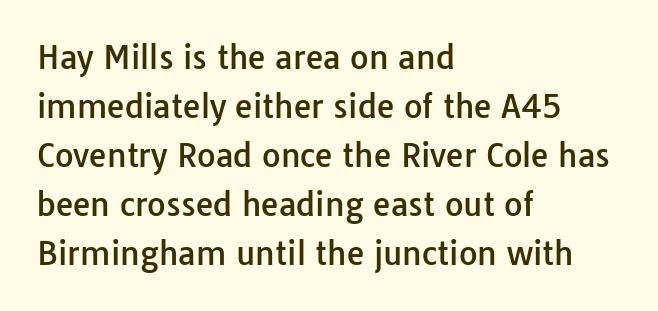
Short note: letters normally spaced. The letters advance in unequal steps, a hallmark of proportional type. Notice how the passage keeps a crisp vertical edge on the left only. These lines sit exactly where default settings would place them. Honestly, there is no underline to notice here at all.
